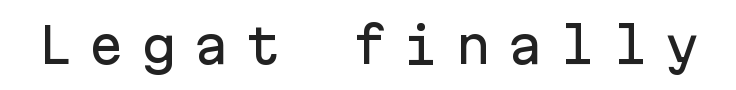
Q: Is the text italic (slanted)? A: No, it is upright.
Q: Is the typeface a serif or a sans-serif typeface? A: Sans-serif.
Q: Is the text underlined? A: No.
Q: Is the spacing between letters normal or unusually wide? A: Unusually wide.
Q: Width (condensed, normal, or wide)? A: Normal.
Q: Stroke contrast? A: Low.
Q: x-height? A: Medium.
Q: Monospaced? A: Yes.
